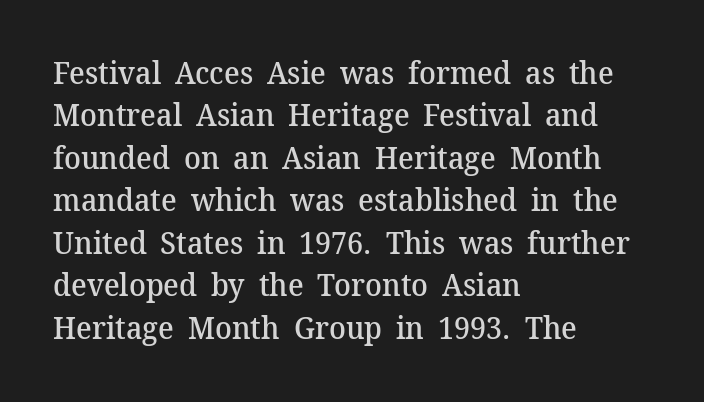
Proportional: the letters do not fall into vertical columns. Standard letterfit; no display-style spreading of the glyphs. A fair bit of extra ink — the face is semibold, not bold. The glyphs are unaccompanied by any horizontal stroke below them. Horizontally, the lines are justified to the leading edge only.
